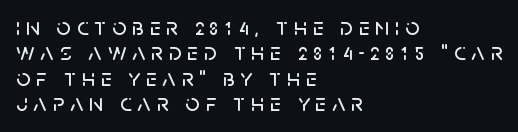
The image shows 25 px text type, upright; set left-aligned, tight line spacing (1.02x), unusually wide letter spacing (+0.23 em), not underlined.
